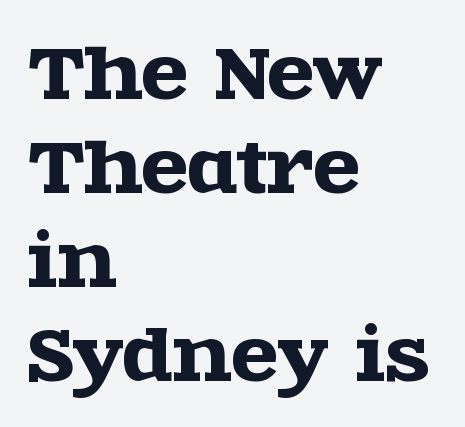
The image shows 68 px wide serif type, upright; set left-aligned, normal line spacing (1.38x), normal letter spacing, not underlined; a large x-height.
